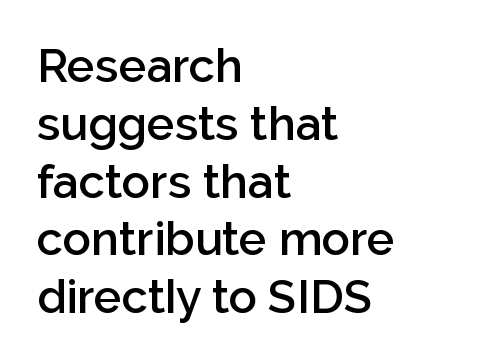
{"serif": "no", "italic": "no", "bold": "semi", "weight": "semibold", "width": "normal", "stroke_contrast": "low", "x_height": "medium", "monospaced": "no", "underline": "no", "align": "left", "line_spacing_ratio": 1.23, "letter_spacing": "normal", "letter_spacing_em": 0.0, "glyph_px": 47}
